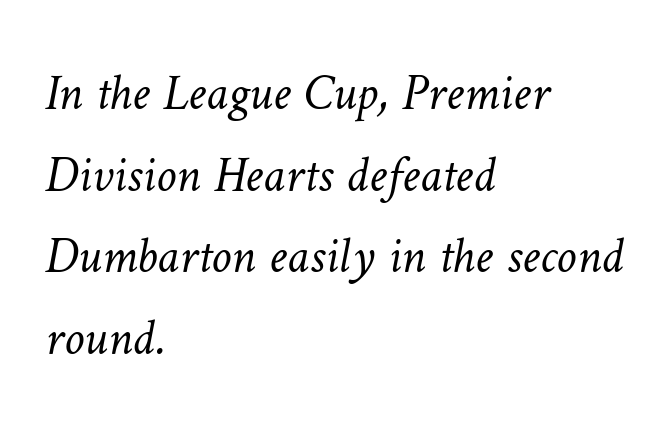
The image shows 51 px light type; set left-aligned, normal line spacing (1.6x), normal letter spacing, not underlined; low stroke contrast and a medium x-height.
